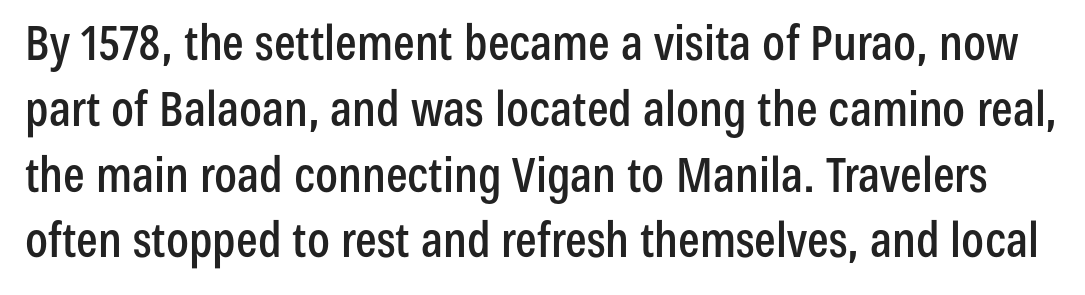
{"serif": "no", "italic": "no", "width": "condensed", "stroke_contrast": "low", "x_height": "medium", "monospaced": "no", "underline": "no", "line_spacing": "normal", "line_spacing_ratio": 1.37, "letter_spacing": "normal", "letter_spacing_em": 0.0, "glyph_px": 48}
